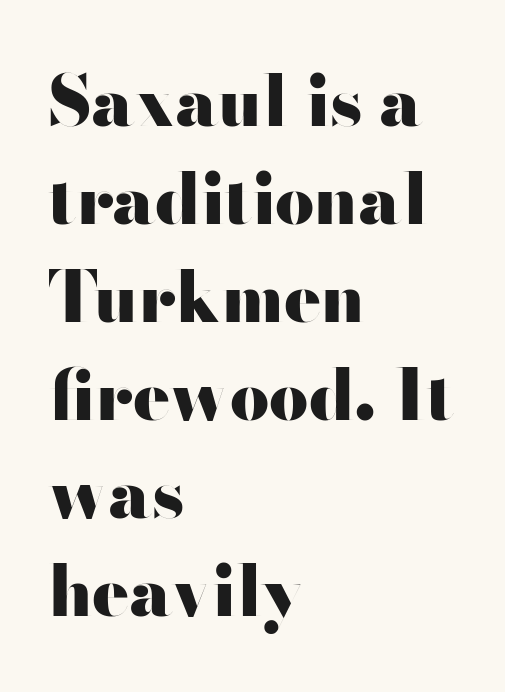
The image shows 69 px heavy, wide type, upright; set left-aligned, normal line spacing (1.42x), normal letter spacing, not underlined; high stroke contrast and a small x-height.
